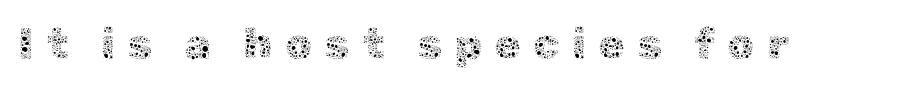
Characters follow at a spacing far wider than the type designer built in. The face used here is proportionally spaced, like ordinary book or web type. Every character sits straight up, as roman type does. Heft: none added — not bold.
